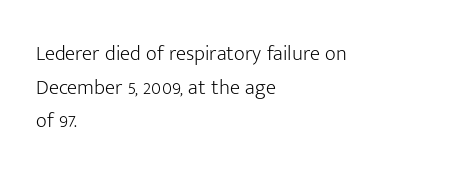
The font's upright variant was chosen for this text. Does the leading feel generous? No, just average. Letters rest on an invisible, unmarked baseline. Heft: none added — not bold. Typeset ragged right — the left edge is the straight one.
